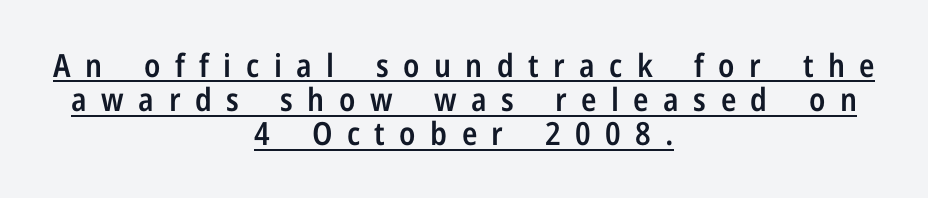
You could not count columns in this text — the font is proportionally spaced. Beneath each row of characters lies a ruled line. Moderately thickened strokes mark this as semibold type. Display-style spreading of the glyphs; the letterfit is very open.
